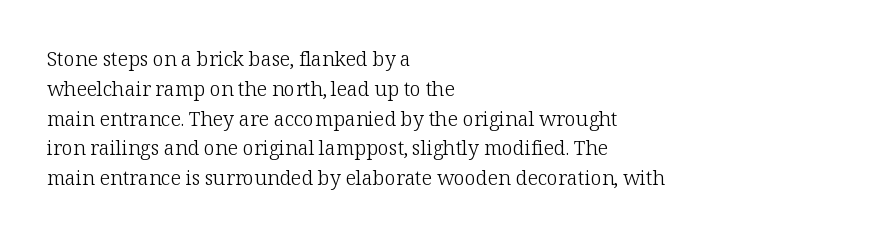
Q: Is the text bold? A: No.
Q: Is the text italic (slanted)? A: No, it is upright.
Q: Is the text underlined? A: No.
Q: How is the paragraph aligned? A: Left-aligned.
Q: Is the spacing between letters normal or unusually wide? A: Normal.
Q: Is the spacing between lines tight, normal or loose? A: Normal.
